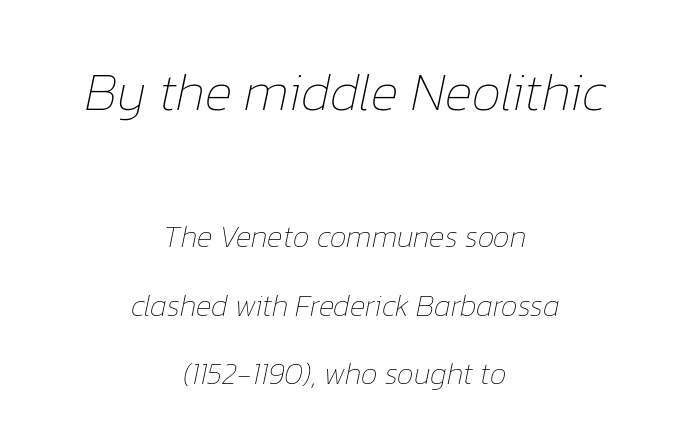
Q: Is the text bold? A: No.
Q: Is the text italic (slanted)? A: Yes, it leans right by about 12 degrees.
Q: Is the text underlined? A: No.
Q: How is the paragraph aligned? A: Centered.
Q: Is the spacing between letters normal or unusually wide? A: Normal.
Q: Is the spacing between lines tight, normal or loose? A: Loose.
Q: Which block of text is set in a larger size, the first (top) or the second (bottom)? A: The first (top) one.
Q: Width (condensed, normal, or wide)? A: Normal.
Q: Stroke contrast? A: Low.
Q: x-height? A: Medium.
Q: Monospaced? A: No.
